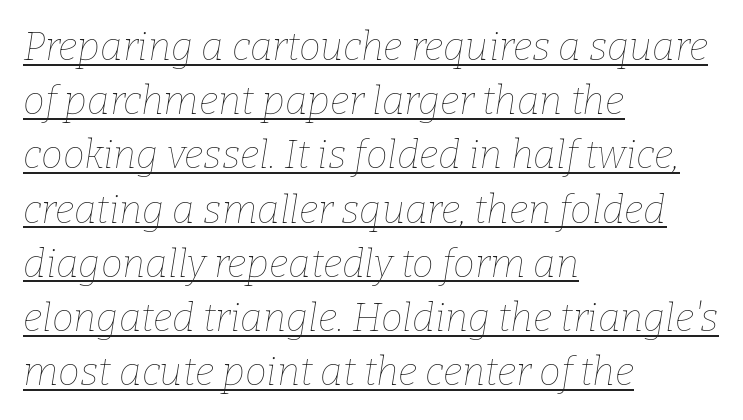
{"italic": "yes", "lean": "right", "slant_degrees": 9, "bold": "no", "weight": "thin", "width": "normal", "stroke_contrast": "low", "x_height": "medium", "monospaced": "no", "underline": "yes", "align": "left", "line_spacing": "normal", "line_spacing_ratio": 1.39, "letter_spacing": "normal", "letter_spacing_em": 0.0, "glyph_px": 39}
